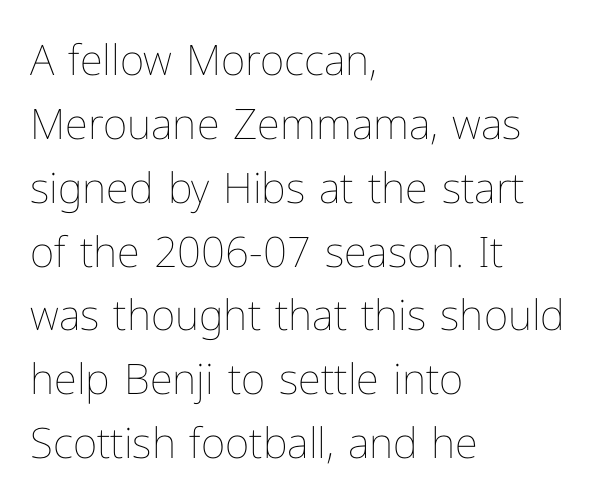
The image shows 42 px thin type, upright; set left-aligned, normal line spacing (1.52x), normal letter spacing, not underlined; low stroke contrast and a medium x-height.
